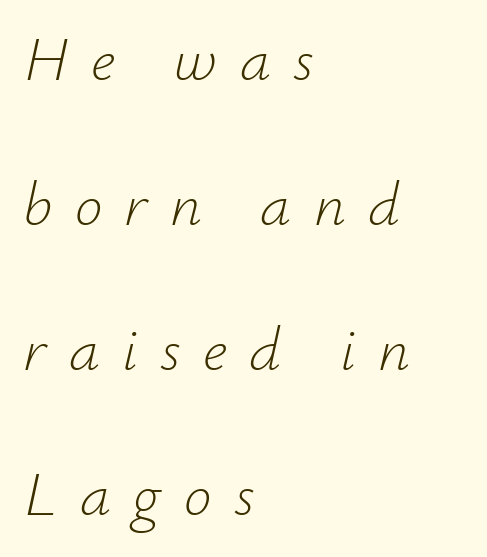
{"italic": "yes", "lean": "right", "slant_degrees": 12, "bold": "no", "weight": "light", "width": "normal", "stroke_contrast": "low", "x_height": "small", "monospaced": "no", "underline": "no", "align": "left", "line_spacing": "loose", "line_spacing_ratio": 2.34, "letter_spacing": "wide", "letter_spacing_em": 0.36, "glyph_px": 62}
